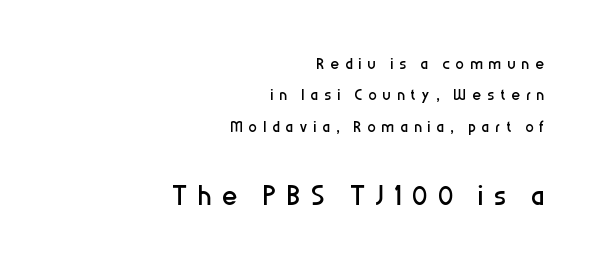
The image shows 37 px regular-weight, condensed sans-serif type, upright; set right-aligned, normal line spacing (1.5x), unusually wide letter spacing (+0.29 em), not underlined; the second (bottom) block is 1.76x larger; low stroke contrast and a medium x-height.
